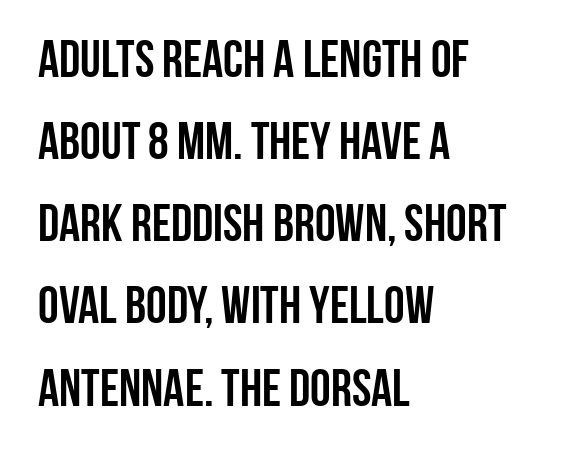
Q: Is the text bold? A: Yes.
Q: Is the text italic (slanted)? A: No, it is upright.
Q: Is the typeface a serif or a sans-serif typeface? A: Sans-serif.
Q: Is the text underlined? A: No.
Q: How is the paragraph aligned? A: Left-aligned.
Q: Is the spacing between letters normal or unusually wide? A: Normal.
Q: Is the spacing between lines tight, normal or loose? A: Normal.
Q: Width (condensed, normal, or wide)? A: Condensed.
Q: Stroke contrast? A: Low.
Q: x-height? A: Large.
Q: Monospaced? A: No.
